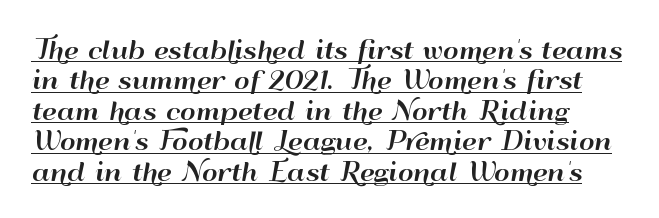
The image shows 24 px text type; set left-aligned, normal line spacing (1.27x), normal letter spacing, underlined.
